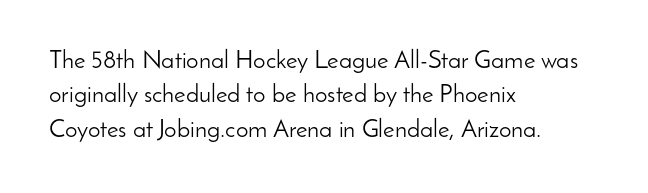
Q: Is the text bold? A: No.
Q: Is the text italic (slanted)? A: No, it is upright.
Q: Is the text underlined? A: No.
Q: How is the paragraph aligned? A: Left-aligned.
Q: Is the spacing between letters normal or unusually wide? A: Normal.
Q: Is the spacing between lines tight, normal or loose? A: Normal.
